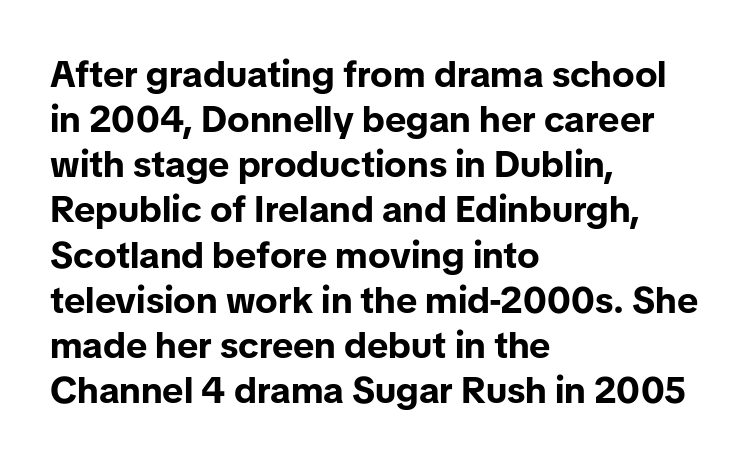
{"serif": "no", "italic": "no", "bold": "yes", "weight": "bold", "width": "normal", "stroke_contrast": "low", "x_height": "medium", "monospaced": "no", "underline": "no", "align": "left", "line_spacing_ratio": 1.22, "letter_spacing": "normal", "letter_spacing_em": 0.0, "glyph_px": 37}
